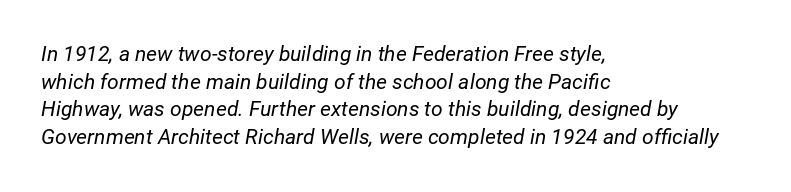
Q: Is the text bold? A: No.
Q: Is the text italic (slanted)? A: Yes, it leans right by about 12 degrees.
Q: Is the text underlined? A: No.
Q: How is the paragraph aligned? A: Left-aligned.
Q: Is the spacing between letters normal or unusually wide? A: Normal.
Q: Is the spacing between lines tight, normal or loose? A: Normal.
